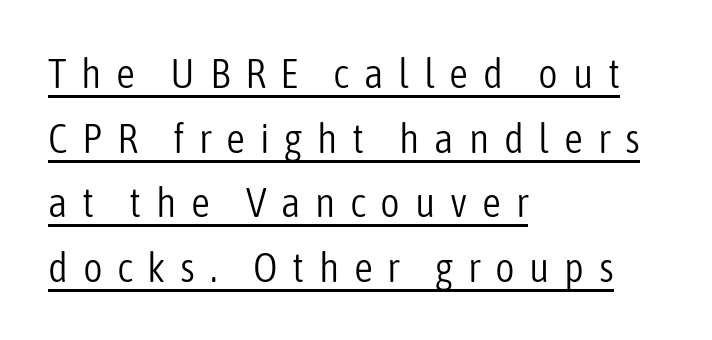
The image shows 42 px light, condensed sans-serif type, upright; set left-aligned, normal line spacing (1.54x), unusually wide letter spacing (+0.35 em), underlined; low stroke contrast and a medium x-height.
